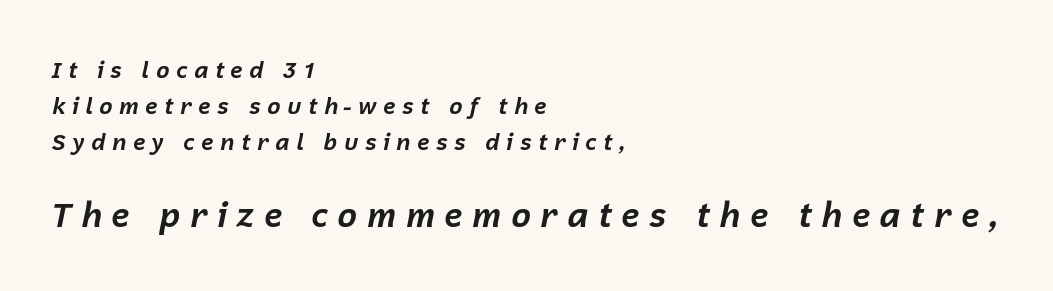
{"italic": "yes", "lean": "right", "slant_degrees": 12, "bold": "yes", "weight": "bold", "width": "normal", "stroke_contrast": "low", "x_height": "medium", "monospaced": "no", "underline": "no", "align": "left", "line_spacing": "normal", "line_spacing_ratio": 1.57, "letter_spacing": "wide", "letter_spacing_em": 0.26, "larger_block": "second", "size_ratio": 1.48, "glyph_px": 34}
